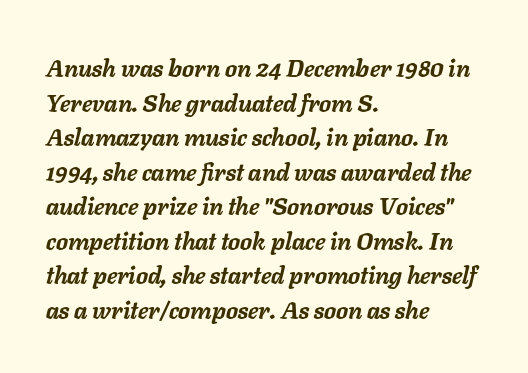
{"italic": "yes", "lean": "right", "slant_degrees": 11, "bold": "yes", "underline": "no", "align": "left", "line_spacing": "normal", "line_spacing_ratio": 1.44, "letter_spacing": "normal", "letter_spacing_em": 0.0, "glyph_px": 24}
